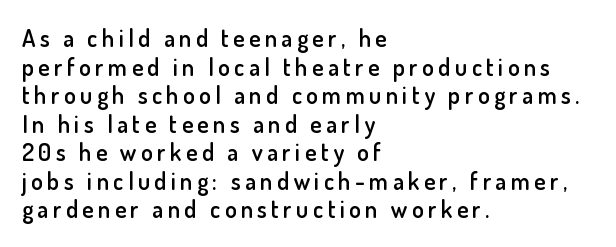
The face used here is a semibold: visibly heavier than regular, lighter than bold. A bare baseline throughout the passage. In terms of posture, this sample is upright. These lines are set flush left with a ragged right edge.
